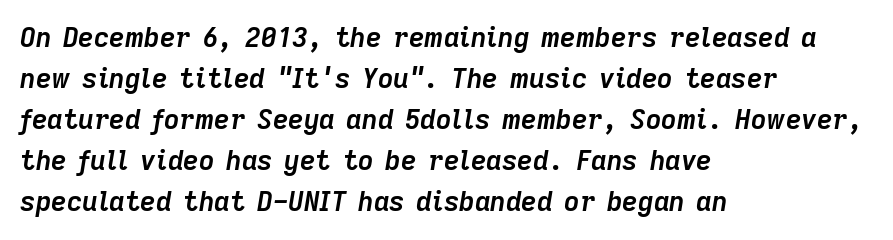
{"italic": "yes", "lean": "right", "slant_degrees": 9, "bold": "yes", "underline": "no", "align": "left", "line_spacing": "normal", "line_spacing_ratio": 1.52, "letter_spacing": "normal", "letter_spacing_em": 0.0, "glyph_px": 27}
